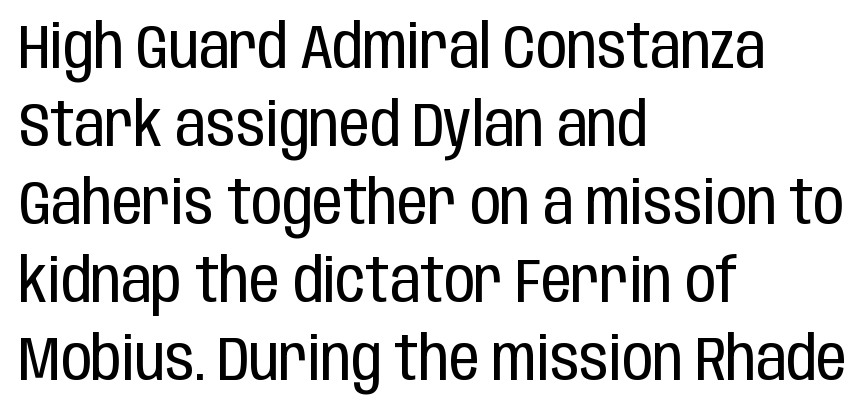
{"serif": "no", "italic": "no", "bold": "no", "weight": "regular", "width": "condensed", "stroke_contrast": "low", "x_height": "large", "monospaced": "no", "underline": "no", "align": "left", "line_spacing": "normal", "line_spacing_ratio": 1.28, "letter_spacing": "normal", "letter_spacing_em": 0.0, "glyph_px": 61}
